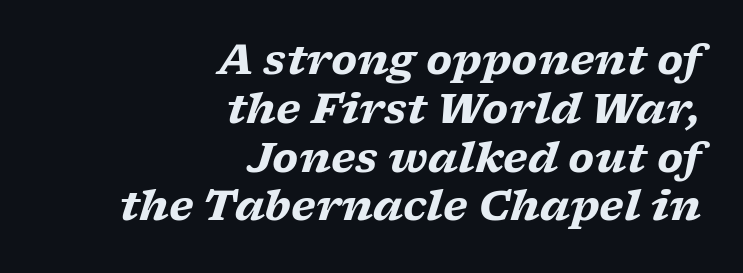
Q: Is the text bold? A: Yes.
Q: Is the text italic (slanted)? A: Yes, it leans right by about 17 degrees.
Q: Is the typeface a serif or a sans-serif typeface? A: Serif.
Q: Is the text underlined? A: No.
Q: How is the paragraph aligned? A: Right-aligned.
Q: Is the spacing between letters normal or unusually wide? A: Normal.
Q: Width (condensed, normal, or wide)? A: Wide.
Q: Stroke contrast? A: Low.
Q: x-height? A: Medium.
Q: Monospaced? A: No.
